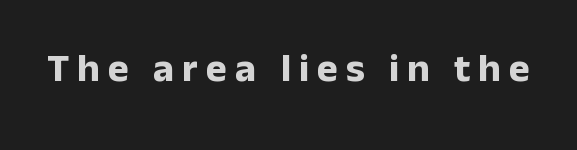
Posture: straight, roman, zero tilt. Spacing between characters has been opened up far beyond the box default. I'd describe the lettering as bold — thick and assertive. Descenders hang freely into open space. You could not count columns in this text — the font is proportionally spaced. To sum up the face: it is a sans, with no serifs.
